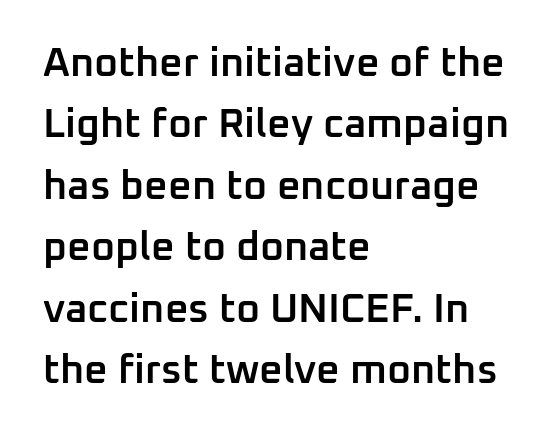
Q: Is the text bold? A: Semi-bold.
Q: Is the text italic (slanted)? A: No, it is upright.
Q: Is the typeface a serif or a sans-serif typeface? A: Sans-serif.
Q: Is the text underlined? A: No.
Q: How is the paragraph aligned? A: Left-aligned.
Q: Is the spacing between letters normal or unusually wide? A: Normal.
Q: Is the spacing between lines tight, normal or loose? A: Normal.
Q: Width (condensed, normal, or wide)? A: Normal.
Q: Stroke contrast? A: Low.
Q: x-height? A: Medium.
Q: Monospaced? A: No.
